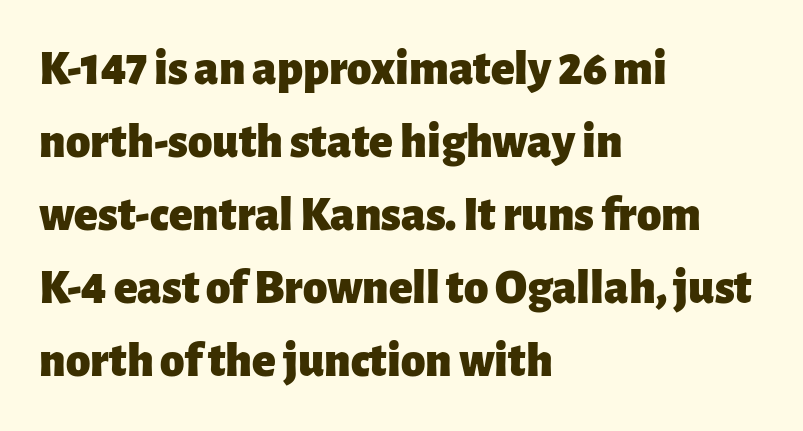
{"serif": "no", "italic": "no", "bold": "yes", "weight": "heavy", "width": "normal", "stroke_contrast": "low", "x_height": "medium", "monospaced": "no", "underline": "no", "align": "left", "line_spacing": "normal", "line_spacing_ratio": 1.49, "letter_spacing": "normal", "letter_spacing_em": 0.0, "glyph_px": 49}
